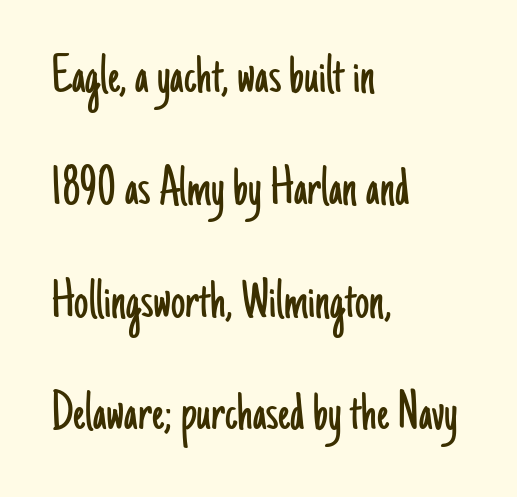
The image shows 57 px light, condensed sans-serif type, upright; set left-aligned, loose line spacing (1.97x), normal letter spacing, not underlined; low stroke contrast and a small x-height.
